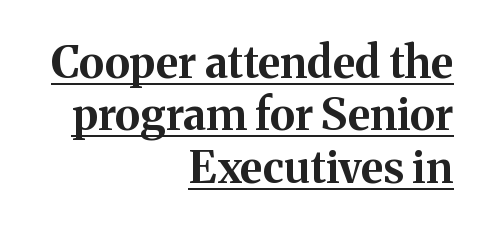
Old-style or modern, the face here clearly has serifs. Is the letter spacing exaggerated? No — it looks like the ordinary default. A typesetter would mark this as roman, not italic. Right-aligned paragraph, ragged on the left.
